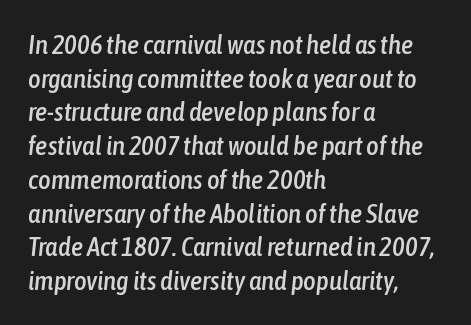
The typesetter chose a ragged-right arrangement here. These lines sit exactly where default settings would place them. Check under the words: just untouched page. Spacing between characters is what you'd get straight out of the box.
